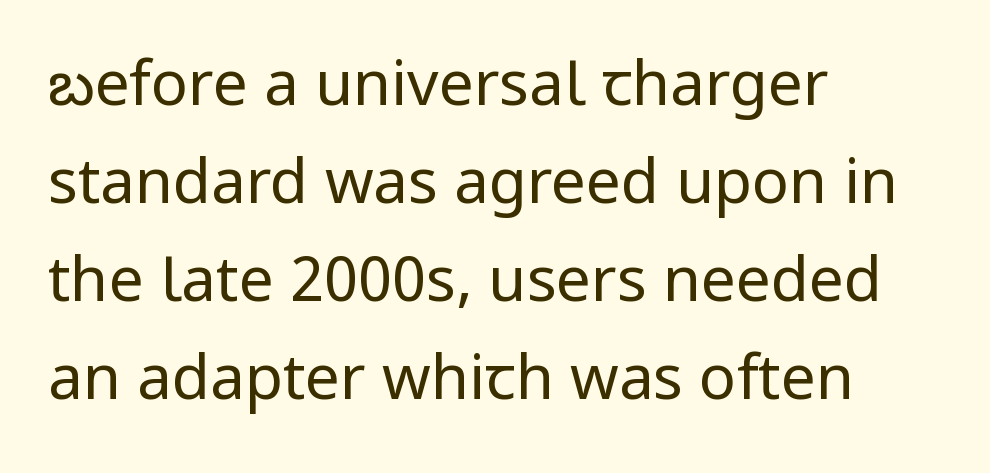
Each stroke keeps to a modest, everyday thickness or less. This is the regular roman posture of the typeface. The letters sit at their default tracking, neither squeezed nor spread. Horizontal alignment here is leftward, the default for most running prose. Looks like regular typesetting: each glyph gets only the width it needs. The designer left line spacing at the default.
